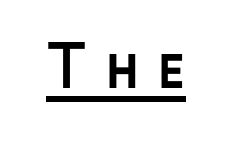
{"serif": "no", "italic": "no", "bold": "yes", "weight": "semibold", "width": "normal", "stroke_contrast": "low", "x_height": "medium", "monospaced": "no", "underline": "yes", "letter_spacing": "wide", "letter_spacing_em": 0.31, "glyph_px": 57}
